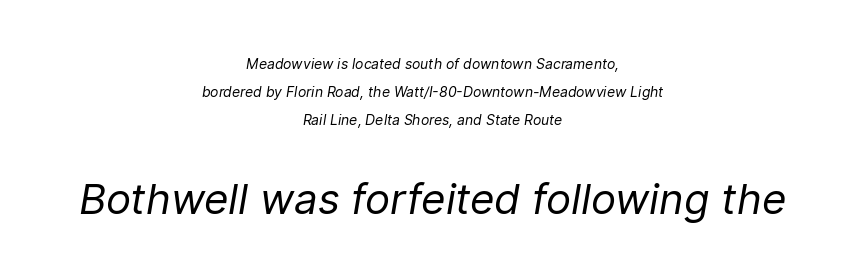
{"italic": "yes", "lean": "right", "slant_degrees": 9, "bold": "no", "weight": "regular", "width": "normal", "stroke_contrast": "low", "x_height": "medium", "monospaced": "no", "underline": "no", "align": "center", "line_spacing": "loose", "line_spacing_ratio": 2.0, "letter_spacing": "normal", "letter_spacing_em": 0.0, "larger_block": "second", "size_ratio": 3.0, "glyph_px": 42}
